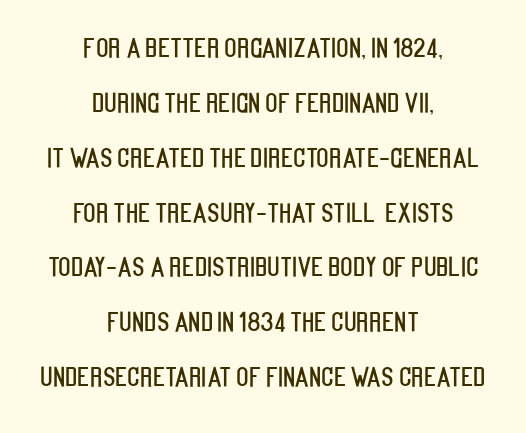
Lines of text with bare space underneath. The designer dialed line spacing up above the default. The face used here is rendered with its standard letterfit. Teacher's note: observe the equal gaps on both sides — that is centered alignment. These lines were composed using upright roman letters.
